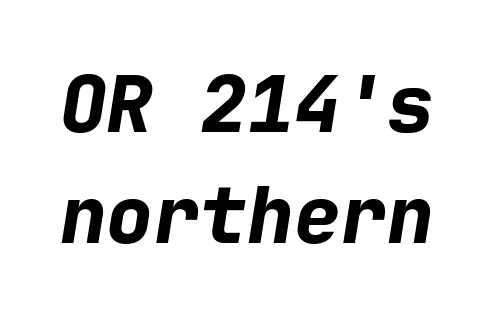
The image shows 78 px bold type, italic (leaning right), monospaced; set normal line spacing (1.42x), normal letter spacing, not underlined; low stroke contrast and a medium x-height.
